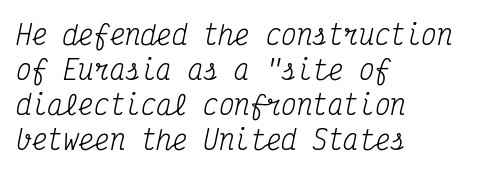
Decoration check: the copy has no underline. The rendering applies a slant to the glyphs. The letters look calm and open, with moderate or lighter stems. Which margin do the lines hug? The left one — the right edge is uneven.
